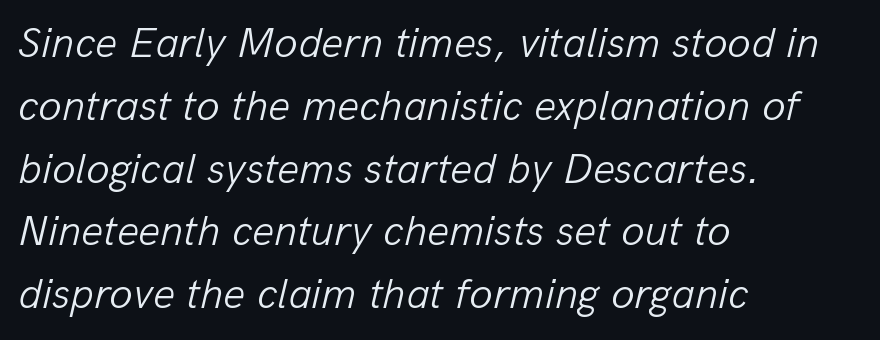
The image shows 43 px light type, italic (leaning right); set left-aligned, normal line spacing (1.46x), normal letter spacing, not underlined; low stroke contrast and a medium x-height.
